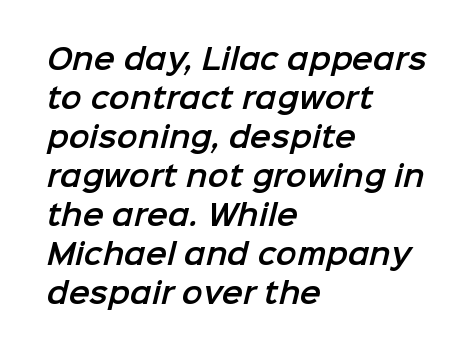
The image shows 28 px sans-serif type; set left-aligned, normal line spacing (1.39x), normal letter spacing, not underlined; low stroke contrast and a medium x-height.
